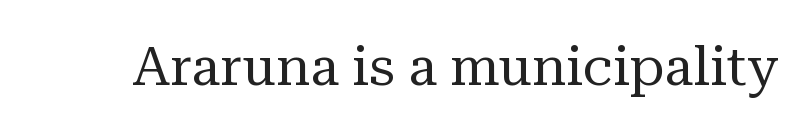
Ink coverage per letter is moderate at most. In terms of posture, this sample is upright. What kind of face is this? One with serifs. Quick note: underline off.
